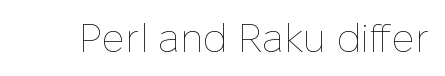
The image shows 39 px thin type, upright; set normal letter spacing, not underlined; low stroke contrast and a medium x-height.
